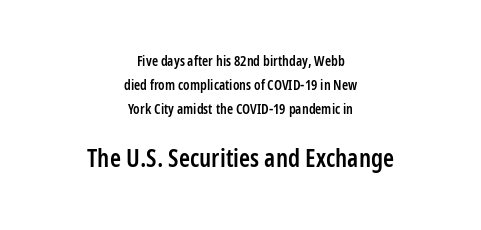
Words appear dense and cohesive because spacing is normal. The passage shown is semibold, sitting just below true bold. This sample is center-justified, so both line endings float freely. The foot of each line stays bare and open. Designer's note — italics off, roman on.
